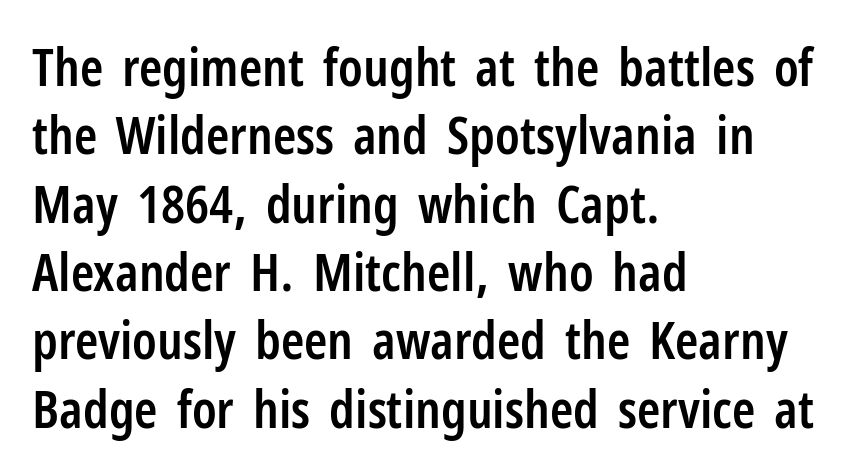
The image shows 53 px semibold, condensed sans-serif type, upright; set left-aligned, normal line spacing (1.29x), normal letter spacing, not underlined; low stroke contrast and a medium x-height.
